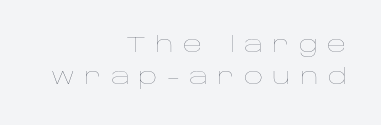
Q: Is the text bold? A: No.
Q: Is the text italic (slanted)? A: No, it is upright.
Q: Is the text underlined? A: No.
Q: How is the paragraph aligned? A: Right-aligned.
Q: Is the spacing between letters normal or unusually wide? A: Unusually wide.
Q: Is the spacing between lines tight, normal or loose? A: Normal.
